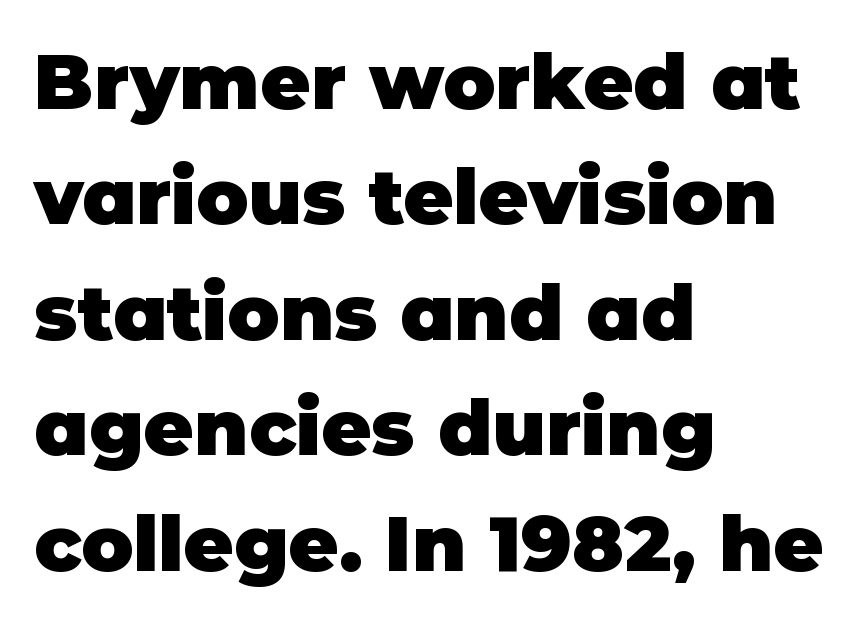
Q: Is the text bold? A: Yes.
Q: Is the text italic (slanted)? A: No, it is upright.
Q: Is the typeface a serif or a sans-serif typeface? A: Sans-serif.
Q: Is the text underlined? A: No.
Q: How is the paragraph aligned? A: Left-aligned.
Q: Is the spacing between letters normal or unusually wide? A: Normal.
Q: Is the spacing between lines tight, normal or loose? A: Normal.
Q: Width (condensed, normal, or wide)? A: Normal.
Q: Stroke contrast? A: Low.
Q: x-height? A: Large.
Q: Monospaced? A: No.
